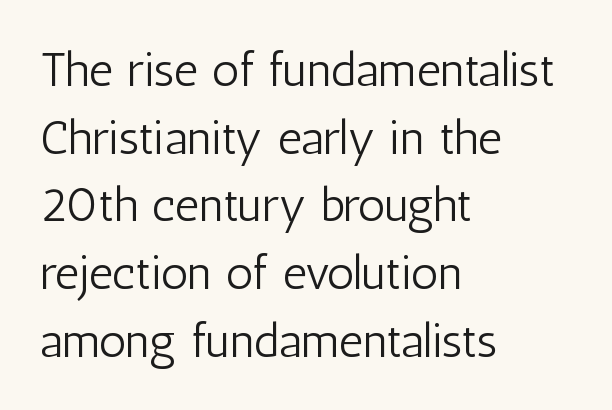
What's the leading like? Ordinary, nothing unusual. What stands out about the letter spacing? Nothing — it is the standard amount. Reading down the block, your eye returns to a fixed left position each line. Descenders hang freely into open space.
